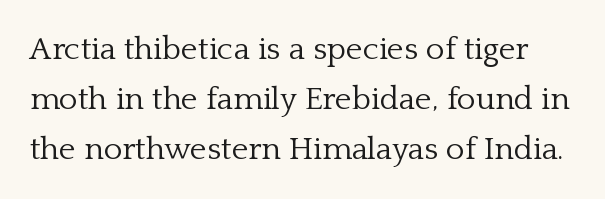
The passage shown is typed in a proportional face where columns would drift. There is no visible air inserted between adjacent glyphs. Honestly, there is no underline to notice here at all. The type family on display is of the serif kind. Bold? No — there's no thickening of the strokes.
